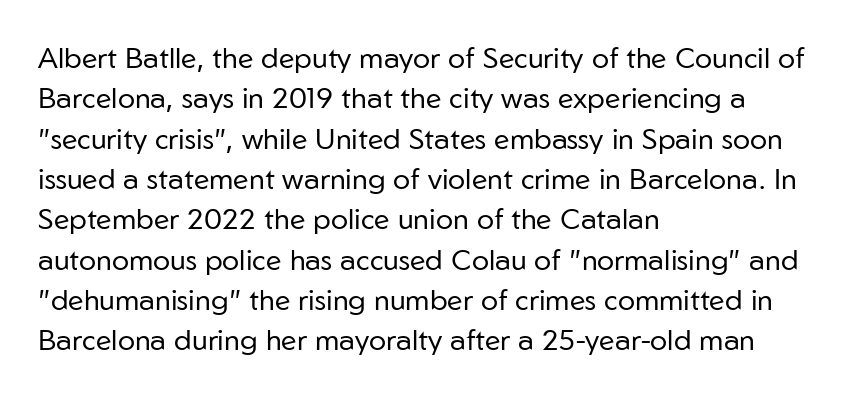
Q: Is the text bold? A: No.
Q: Is the text italic (slanted)? A: No, it is upright.
Q: Is the typeface a serif or a sans-serif typeface? A: Sans-serif.
Q: Is the text underlined? A: No.
Q: How is the paragraph aligned? A: Left-aligned.
Q: Is the spacing between letters normal or unusually wide? A: Normal.
Q: Is the spacing between lines tight, normal or loose? A: Normal.
Q: Width (condensed, normal, or wide)? A: Normal.
Q: Stroke contrast? A: Low.
Q: x-height? A: Medium.
Q: Monospaced? A: No.
